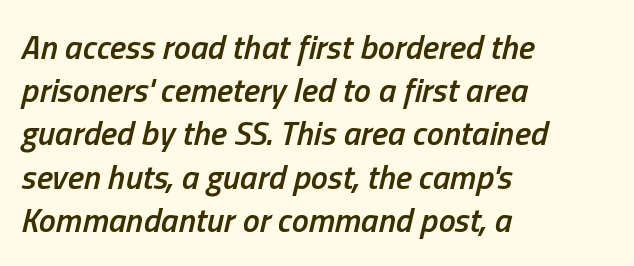
These lines carry some extra weight — a demibold, not a full bold. It's the slanting kind of type. Spacing verdict: proportional, widths tailored to each character. A clean baseline with only descenders dipping below it.
